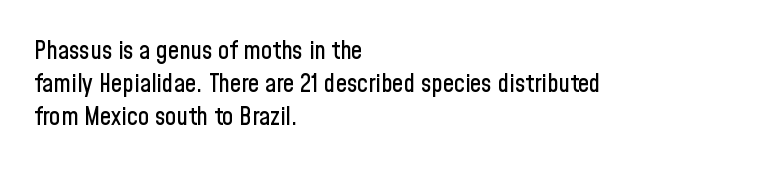
The image shows 25 px text type, upright; set left-aligned, normal line spacing (1.33x), normal letter spacing, not underlined.
